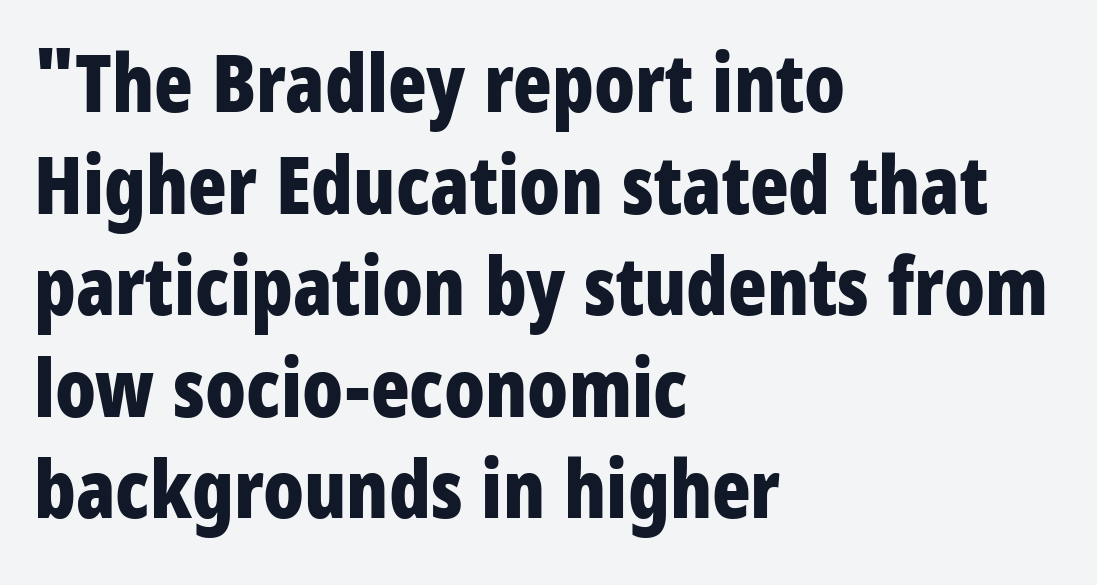
The image shows 80 px bold, condensed sans-serif type, upright; set left-aligned, normal line spacing (1.27x), normal letter spacing, not underlined; low stroke contrast and a large x-height.
